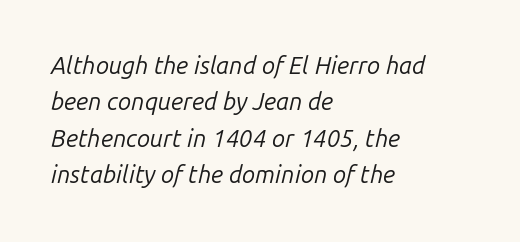
{"italic": "yes", "lean": "right", "slant_degrees": 14, "bold": "no", "underline": "no", "align": "left", "line_spacing": "normal", "line_spacing_ratio": 1.52, "letter_spacing": "normal", "letter_spacing_em": 0.0, "glyph_px": 24}
